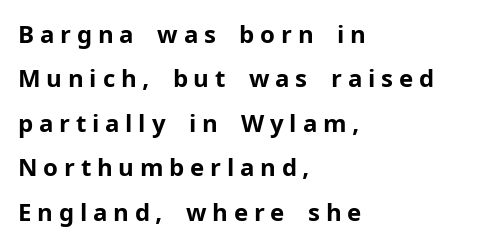
The image shows 24 px bold type, upright; set left-aligned, line spacing 1.85x, unusually wide letter spacing (+0.24 em), not underlined.
